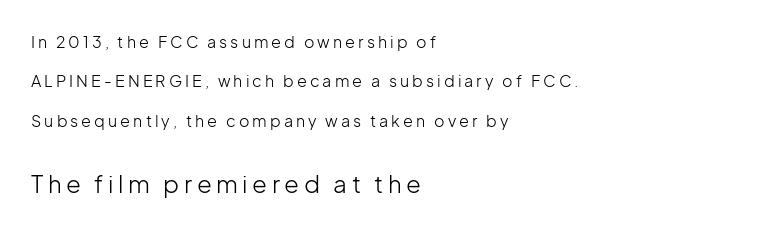
Q: Is the text bold? A: No.
Q: Is the text italic (slanted)? A: No, it is upright.
Q: Is the text underlined? A: No.
Q: How is the paragraph aligned? A: Left-aligned.
Q: Is the spacing between lines tight, normal or loose? A: Loose.
Q: Which block of text is set in a larger size, the first (top) or the second (bottom)? A: The second (bottom) one.
